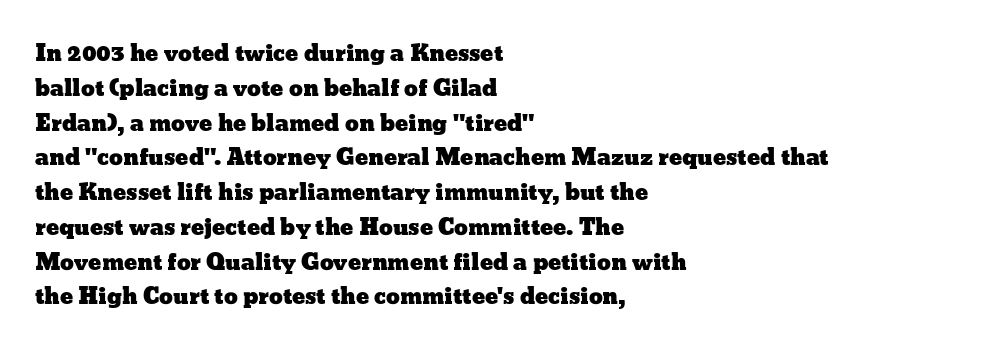
{"italic": "no", "underline": "no", "align": "left", "line_spacing": "normal", "line_spacing_ratio": 1.58, "letter_spacing": "normal", "letter_spacing_em": 0.0, "glyph_px": 22}
